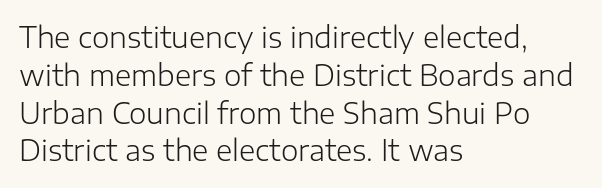
The image shows 28 px light sans-serif type, upright; set left-aligned, normal line spacing (1.35x), normal letter spacing, not underlined; low stroke contrast and a medium x-height.
